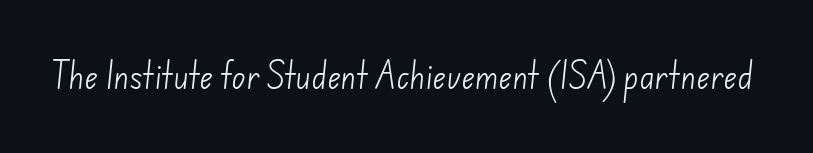
Q: Is the text bold? A: No.
Q: Is the typeface a serif or a sans-serif typeface? A: Sans-serif.
Q: Is the text underlined? A: No.
Q: Is the spacing between letters normal or unusually wide? A: Normal.
Q: Width (condensed, normal, or wide)? A: Normal.
Q: Stroke contrast? A: Low.
Q: x-height? A: Small.
Q: Monospaced? A: No.
